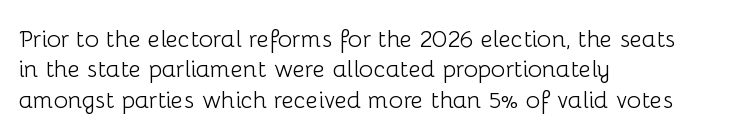
{"italic": "no", "bold": "no", "underline": "no", "align": "left", "line_spacing": "normal", "line_spacing_ratio": 1.27, "letter_spacing": "normal", "letter_spacing_em": 0.0, "glyph_px": 24}
